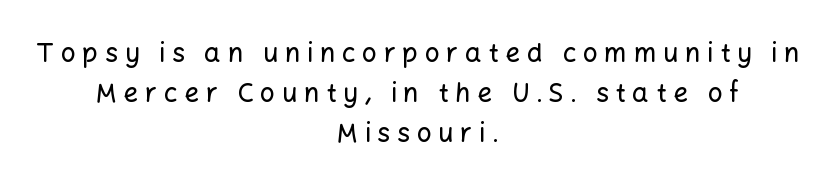
Q: Is the text italic (slanted)? A: No, it is upright.
Q: Is the text underlined? A: No.
Q: How is the paragraph aligned? A: Centered.
Q: Is the spacing between letters normal or unusually wide? A: Unusually wide.
Q: Is the spacing between lines tight, normal or loose? A: Normal.
